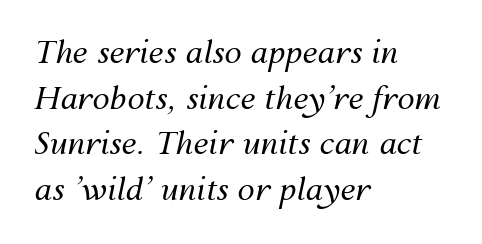
Q: Is the text bold? A: No.
Q: Is the text italic (slanted)? A: Yes, it leans right by about 12 degrees.
Q: Is the text underlined? A: No.
Q: How is the paragraph aligned? A: Left-aligned.
Q: Is the spacing between letters normal or unusually wide? A: Normal.
Q: Is the spacing between lines tight, normal or loose? A: Normal.
Q: Width (condensed, normal, or wide)? A: Normal.
Q: Stroke contrast? A: Medium.
Q: x-height? A: Medium.
Q: Monospaced? A: No.
